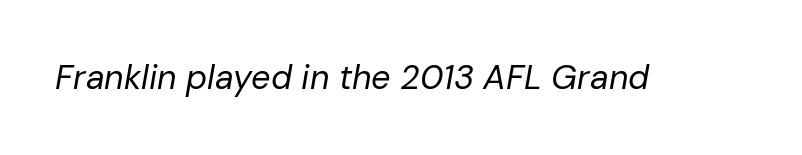
Q: Is the text bold? A: No.
Q: Is the text italic (slanted)? A: Yes, it leans right by about 10 degrees.
Q: Is the text underlined? A: No.
Q: Is the spacing between letters normal or unusually wide? A: Normal.
Q: Width (condensed, normal, or wide)? A: Normal.
Q: Stroke contrast? A: Low.
Q: x-height? A: Medium.
Q: Monospaced? A: No.
